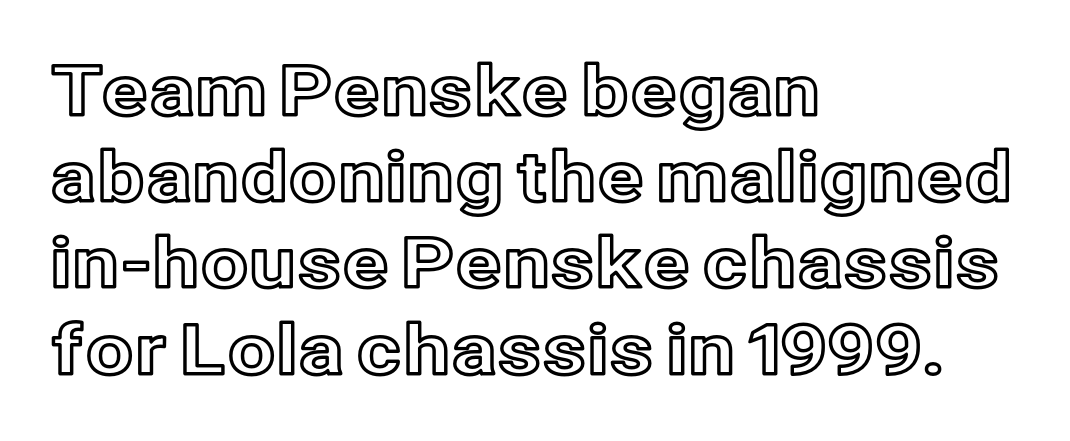
The image shows 69 px text type, upright; set left-aligned, normal line spacing (1.25x), normal letter spacing, not underlined; a medium x-height.
